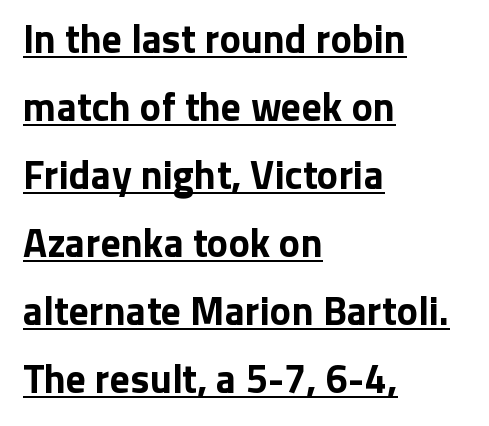
{"serif": "no", "italic": "no", "bold": "yes", "weight": "bold", "width": "normal", "stroke_contrast": "low", "x_height": "medium", "monospaced": "no", "underline": "yes", "align": "left", "line_spacing": "normal", "line_spacing_ratio": 1.7, "letter_spacing": "normal", "letter_spacing_em": 0.0, "glyph_px": 40}
